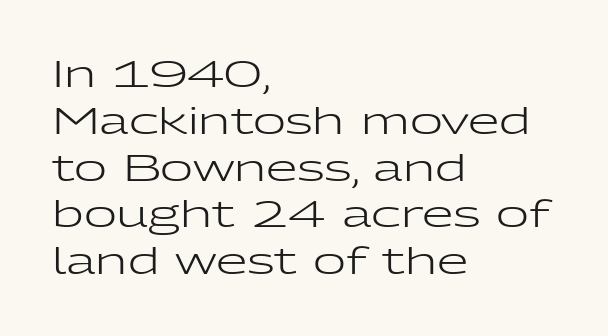
Q: Is the text bold? A: No.
Q: Is the text italic (slanted)? A: No, it is upright.
Q: Is the typeface a serif or a sans-serif typeface? A: Sans-serif.
Q: Is the text underlined? A: No.
Q: How is the paragraph aligned? A: Left-aligned.
Q: Is the spacing between letters normal or unusually wide? A: Normal.
Q: Is the spacing between lines tight, normal or loose? A: Normal.
Q: Width (condensed, normal, or wide)? A: Wide.
Q: Stroke contrast? A: Low.
Q: x-height? A: Medium.
Q: Monospaced? A: No.
